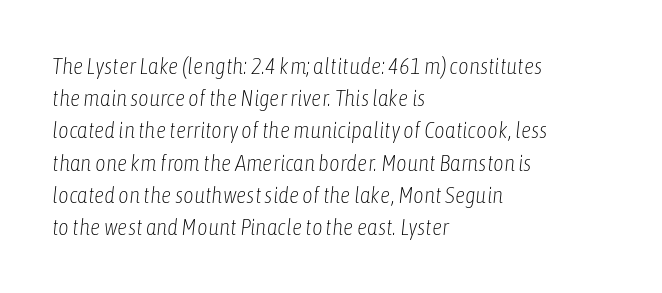
Q: Is the text bold? A: No.
Q: Is the text italic (slanted)? A: Yes, it leans right by about 6 degrees.
Q: Is the text underlined? A: No.
Q: How is the paragraph aligned? A: Left-aligned.
Q: Is the spacing between letters normal or unusually wide? A: Normal.
Q: Is the spacing between lines tight, normal or loose? A: Normal.
